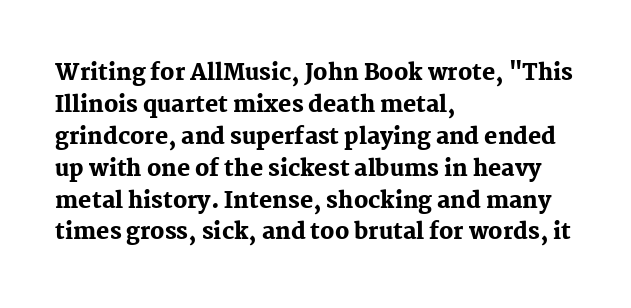
{"italic": "no", "bold": "yes", "underline": "no", "align": "left", "line_spacing": "normal", "line_spacing_ratio": 1.45, "letter_spacing": "normal", "letter_spacing_em": 0.0, "glyph_px": 22}
